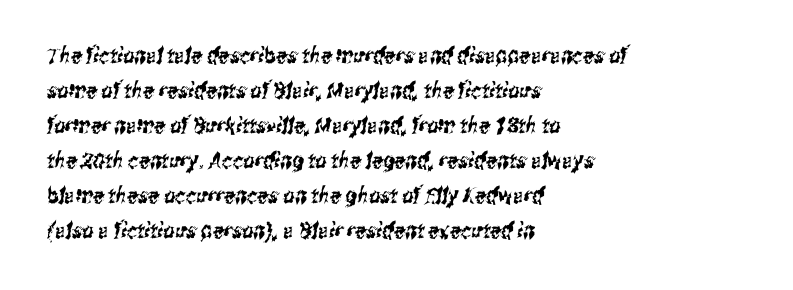
The image shows 22 px text type; set left-aligned, normal line spacing (1.59x), normal letter spacing, not underlined.
